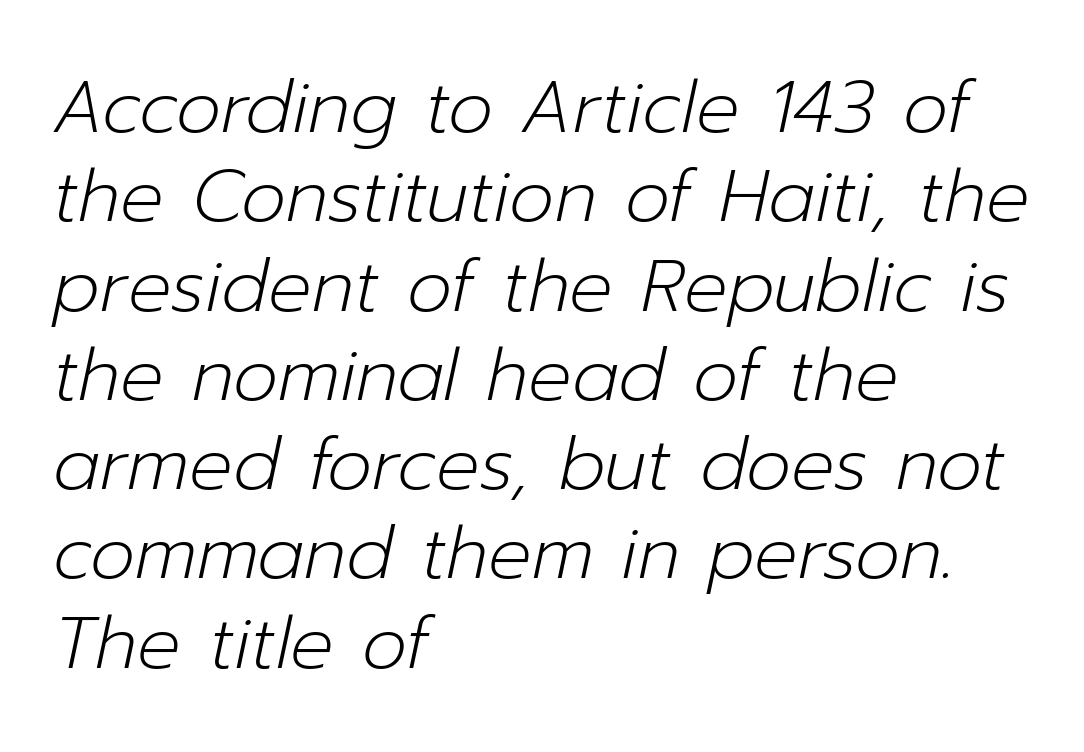
Layout note: lines flush left. Unbolded letterforms with no extra heft. Spacing between characters is what you'd get straight out of the box. The string is rendered with underlining switched off. Yep, that's italic — everything's leaning.
